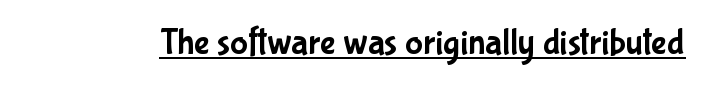
Q: Is the text italic (slanted)? A: No, it is upright.
Q: Is the typeface a serif or a sans-serif typeface? A: Sans-serif.
Q: Is the text underlined? A: Yes.
Q: Is the spacing between letters normal or unusually wide? A: Normal.
Q: Width (condensed, normal, or wide)? A: Condensed.
Q: Stroke contrast? A: Low.
Q: x-height? A: Medium.
Q: Monospaced? A: No.
